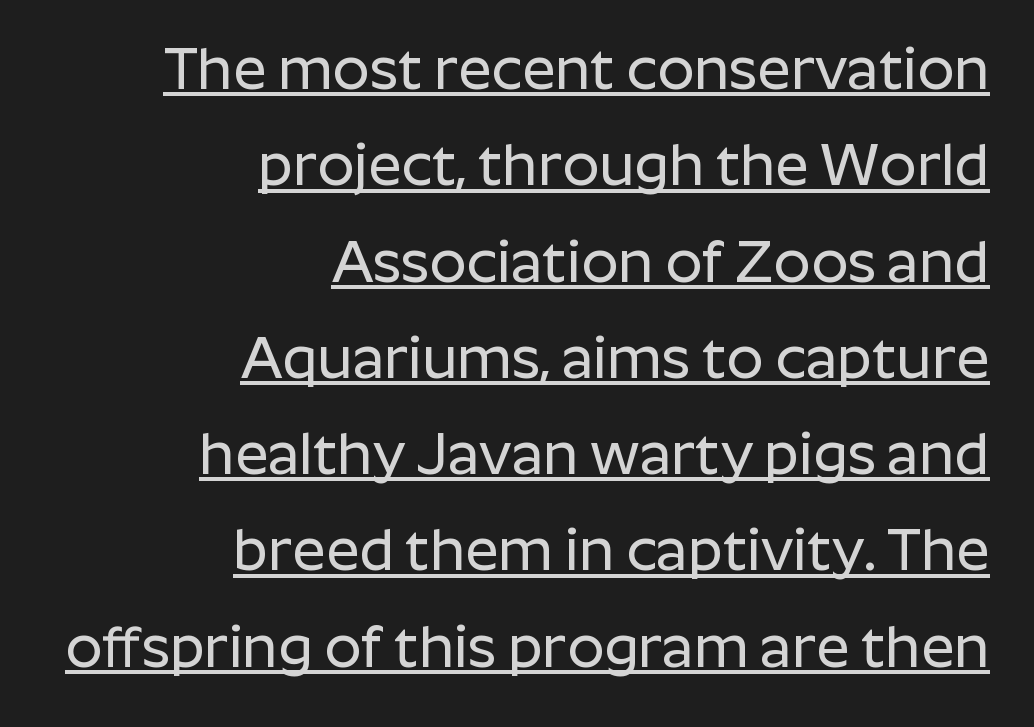
Q: Is the text italic (slanted)? A: No, it is upright.
Q: Is the typeface a serif or a sans-serif typeface? A: Sans-serif.
Q: Is the text underlined? A: Yes.
Q: How is the paragraph aligned? A: Right-aligned.
Q: Is the spacing between letters normal or unusually wide? A: Normal.
Q: Is the spacing between lines tight, normal or loose? A: Normal.
Q: Width (condensed, normal, or wide)? A: Normal.
Q: Stroke contrast? A: Low.
Q: x-height? A: Medium.
Q: Monospaced? A: No.
